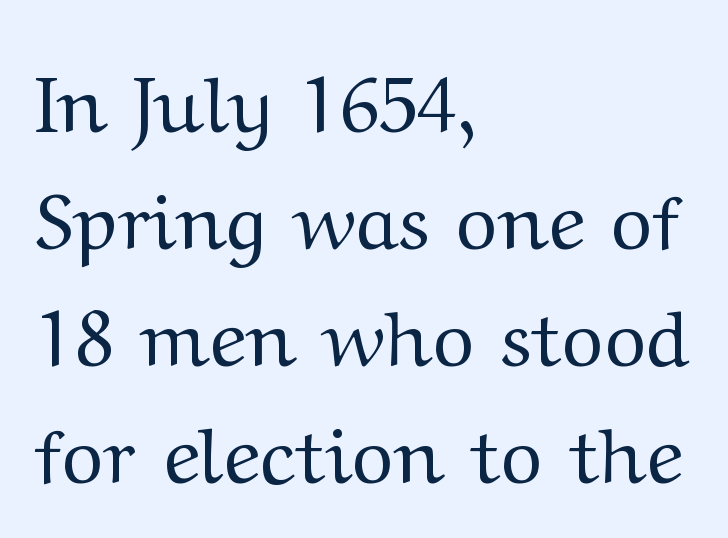
{"serif": "yes", "italic": "no", "bold": "no", "weight": "regular", "width": "wide", "stroke_contrast": "medium", "x_height": "medium", "monospaced": "no", "underline": "no", "align": "left", "line_spacing": "normal", "line_spacing_ratio": 1.48, "letter_spacing": "normal", "letter_spacing_em": 0.0, "glyph_px": 79}
